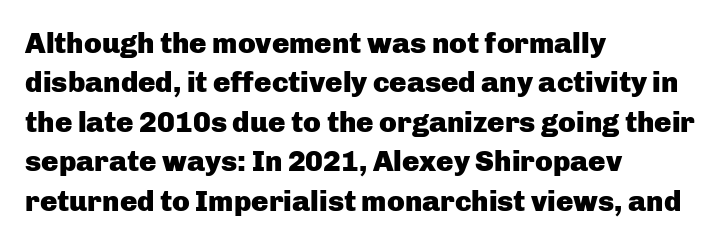
The lines sit at an ordinary, default distance from one another. Is there any slant? The stems are plumb. The space beneath each line is pristine and unruled. These words are printed bold, with thick strokes throughout. Letterform terminals end flat and unadorned throughout the passage. Looks like regular typesetting: each glyph gets only the width it needs.
